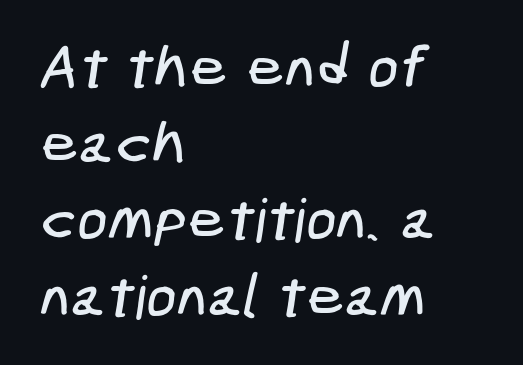
The image shows 60 px condensed sans-serif type; set left-aligned, normal line spacing (1.27x), normal letter spacing, not underlined; low stroke contrast and a medium x-height.
